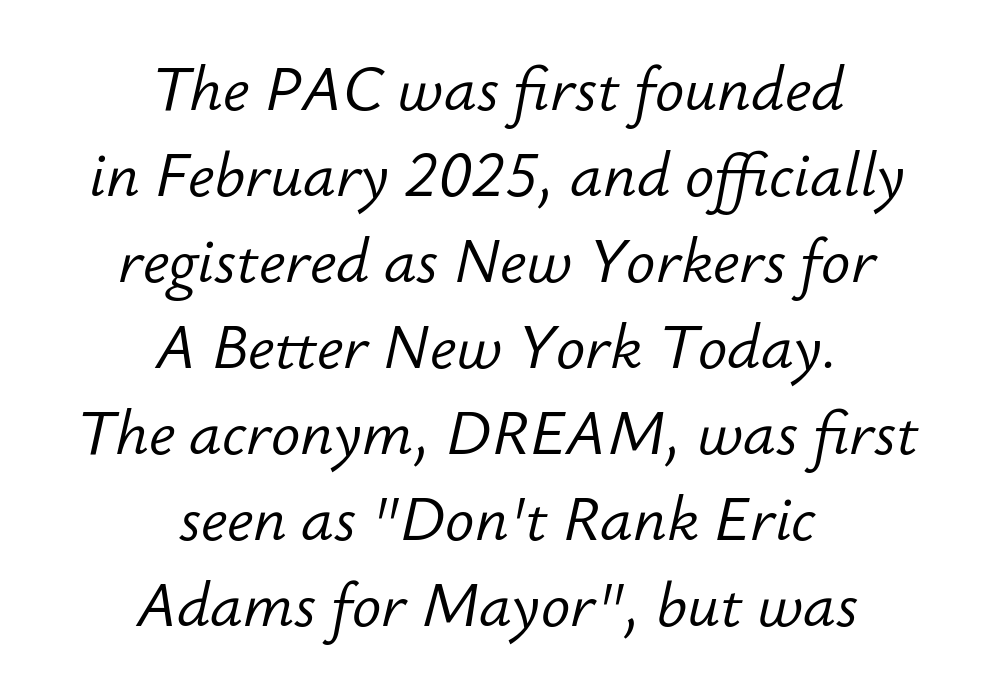
Q: Is the text bold? A: No.
Q: Is the text italic (slanted)? A: Yes, it leans right by about 12 degrees.
Q: Is the text underlined? A: No.
Q: How is the paragraph aligned? A: Centered.
Q: Is the spacing between letters normal or unusually wide? A: Normal.
Q: Is the spacing between lines tight, normal or loose? A: Normal.
Q: Width (condensed, normal, or wide)? A: Normal.
Q: Stroke contrast? A: Low.
Q: x-height? A: Small.
Q: Monospaced? A: No.
